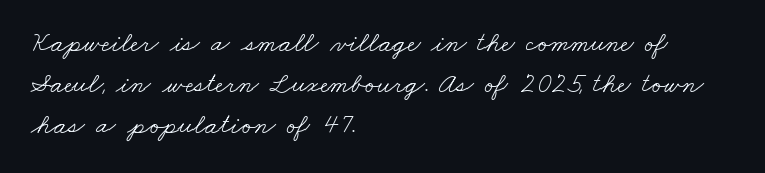
Q: Is the text bold? A: No.
Q: Is the typeface a serif or a sans-serif typeface? A: Serif.
Q: Is the text underlined? A: No.
Q: How is the paragraph aligned? A: Left-aligned.
Q: Is the spacing between letters normal or unusually wide? A: Normal.
Q: Is the spacing between lines tight, normal or loose? A: Normal.
Q: Width (condensed, normal, or wide)? A: Wide.
Q: Stroke contrast? A: Low.
Q: x-height? A: Small.
Q: Monospaced? A: No.
